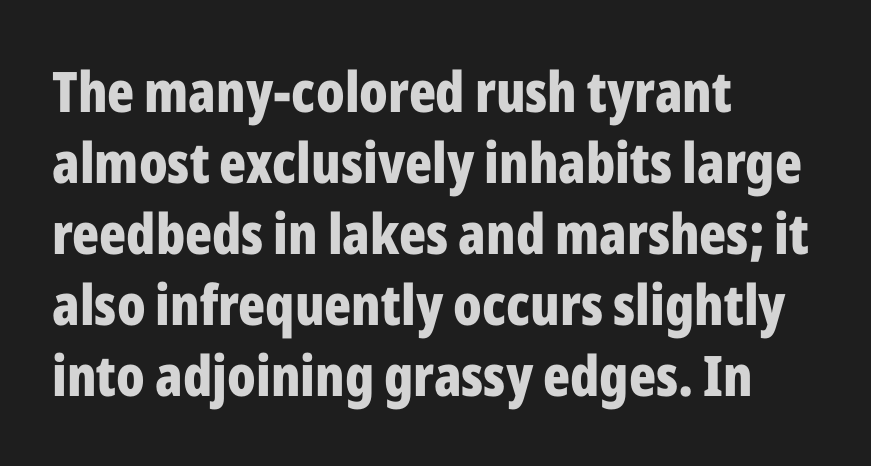
{"serif": "no", "italic": "no", "bold": "yes", "weight": "bold", "width": "condensed", "stroke_contrast": "low", "x_height": "medium", "monospaced": "no", "underline": "no", "align": "left", "line_spacing": "normal", "line_spacing_ratio": 1.27, "letter_spacing": "normal", "letter_spacing_em": 0.0, "glyph_px": 56}
